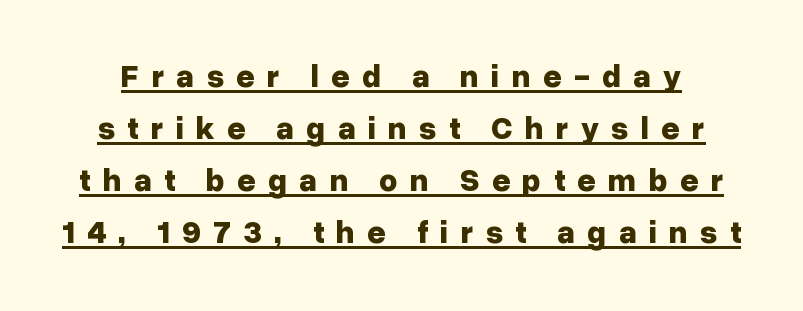
Q: Is the text bold? A: Yes.
Q: Is the text italic (slanted)? A: No, it is upright.
Q: Is the typeface a serif or a sans-serif typeface? A: Sans-serif.
Q: Is the text underlined? A: Yes.
Q: Is the spacing between letters normal or unusually wide? A: Unusually wide.
Q: Is the spacing between lines tight, normal or loose? A: Normal.
Q: Width (condensed, normal, or wide)? A: Normal.
Q: Stroke contrast? A: Low.
Q: x-height? A: Medium.
Q: Monospaced? A: No.
